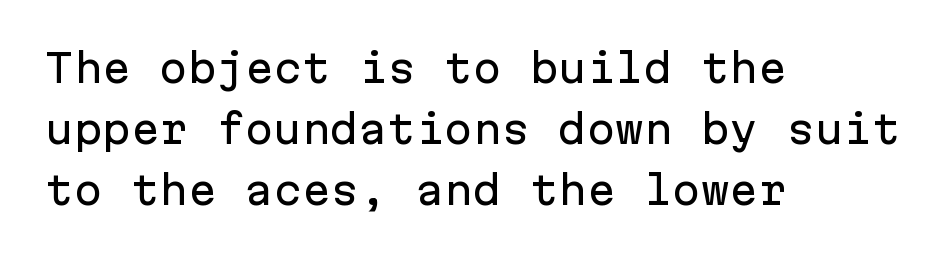
The image shows 38 px sans-serif type, upright, monospaced; set left-aligned, normal line spacing (1.61x), normal letter spacing, not underlined; low stroke contrast and a medium x-height.
